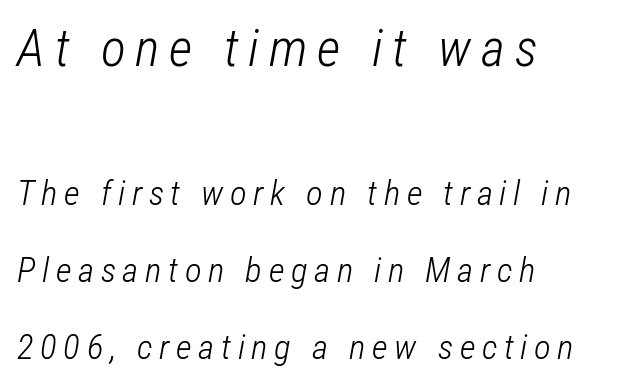
The ragged edge is on the right, which tells us the setting is flush left. Is there much room between lines? Yes — plenty of vertical air separates them. Designer's note — italics engaged. The passage shown is typed in a proportional face where columns would drift. Large over small — that's the arrangement of the two blocks here. Counters stay open thanks to moderate or lighter strokes.
